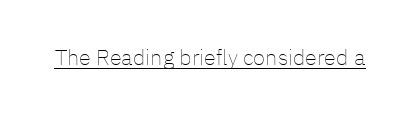
The image shows 22 px text type, upright; set normal letter spacing, underlined.
